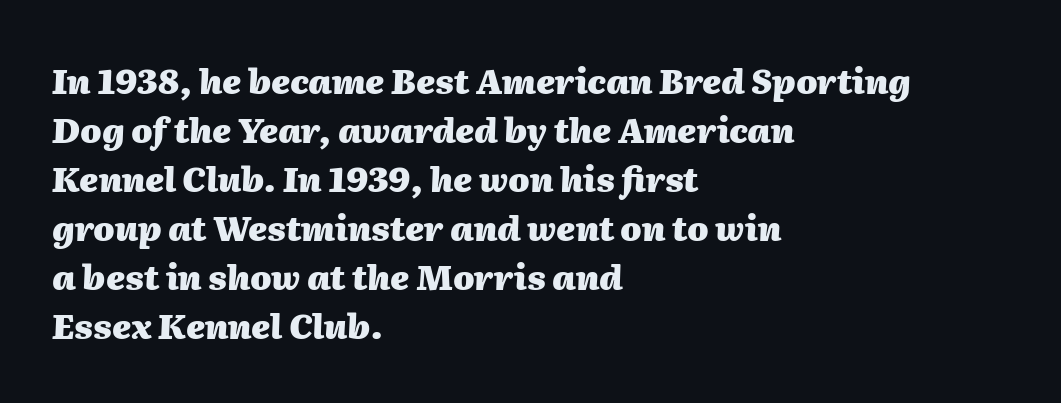
Q: Is the text bold? A: Yes.
Q: Is the text italic (slanted)? A: Yes, it leans right by about 2 degrees.
Q: Is the text underlined? A: No.
Q: How is the paragraph aligned? A: Left-aligned.
Q: Is the spacing between letters normal or unusually wide? A: Normal.
Q: Is the spacing between lines tight, normal or loose? A: Normal.
Q: Width (condensed, normal, or wide)? A: Normal.
Q: Stroke contrast? A: Medium.
Q: x-height? A: Medium.
Q: Monospaced? A: No.
